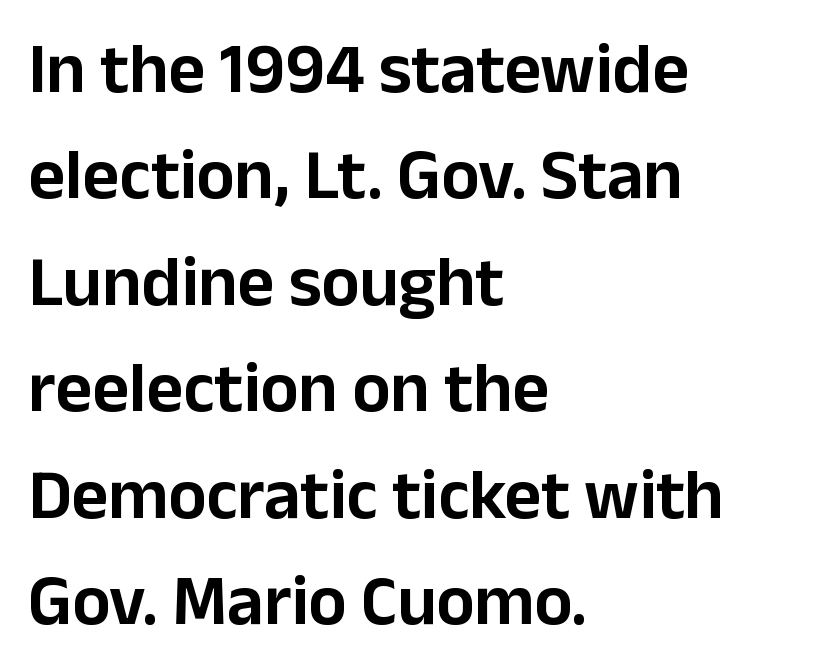
The image shows 71 px sans-serif type, upright; set left-aligned, normal line spacing (1.5x), normal letter spacing, not underlined; low stroke contrast and a medium x-height.
